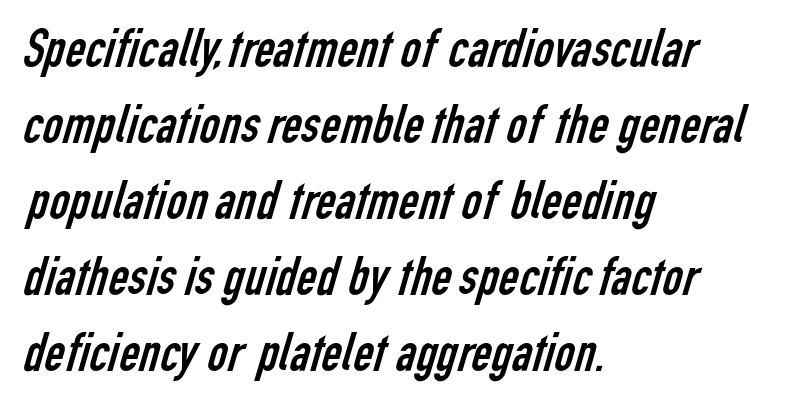
Q: Is the text bold? A: No.
Q: Is the typeface a serif or a sans-serif typeface? A: Sans-serif.
Q: Is the text underlined? A: No.
Q: How is the paragraph aligned? A: Left-aligned.
Q: Is the spacing between letters normal or unusually wide? A: Normal.
Q: Is the spacing between lines tight, normal or loose? A: Normal.
Q: Width (condensed, normal, or wide)? A: Condensed.
Q: Stroke contrast? A: Low.
Q: x-height? A: Medium.
Q: Monospaced? A: No.
